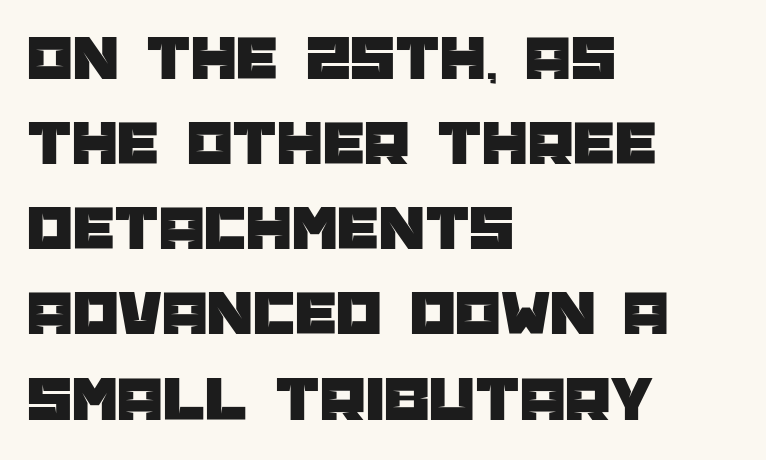
{"serif": "no", "italic": "no", "width": "normal", "stroke_contrast": "low", "x_height": "large", "monospaced": "no", "underline": "no", "align": "left", "line_spacing": "normal", "line_spacing_ratio": 1.31, "letter_spacing": "normal", "letter_spacing_em": 0.0, "glyph_px": 65}
